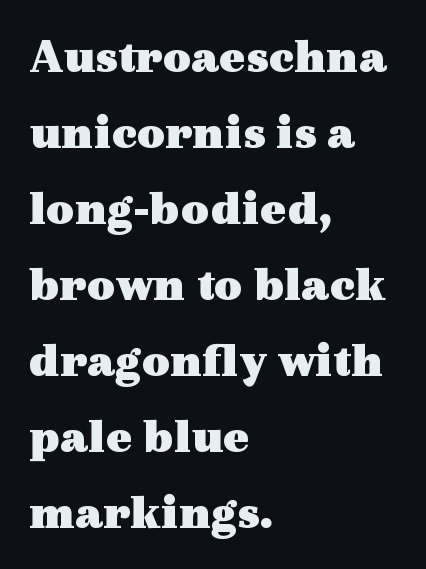
Q: Is the text bold? A: Yes.
Q: Is the text italic (slanted)? A: No, it is upright.
Q: Is the typeface a serif or a sans-serif typeface? A: Serif.
Q: Is the text underlined? A: No.
Q: How is the paragraph aligned? A: Left-aligned.
Q: Is the spacing between letters normal or unusually wide? A: Normal.
Q: Is the spacing between lines tight, normal or loose? A: Normal.
Q: Width (condensed, normal, or wide)? A: Wide.
Q: x-height? A: Medium.
Q: Monospaced? A: No.
